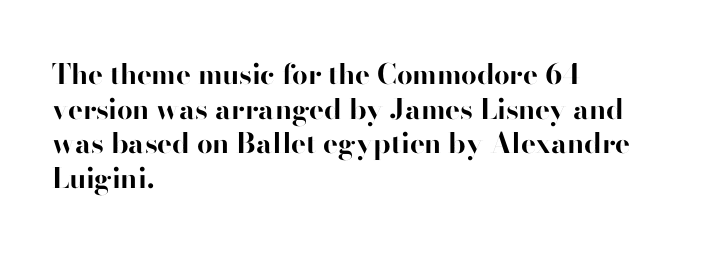
{"serif": "no", "italic": "no", "bold": "yes", "weight": "bold", "width": "normal", "stroke_contrast": "high", "x_height": "small", "monospaced": "no", "underline": "no", "align": "left", "line_spacing_ratio": 1.24, "letter_spacing": "normal", "letter_spacing_em": 0.0, "glyph_px": 28}
